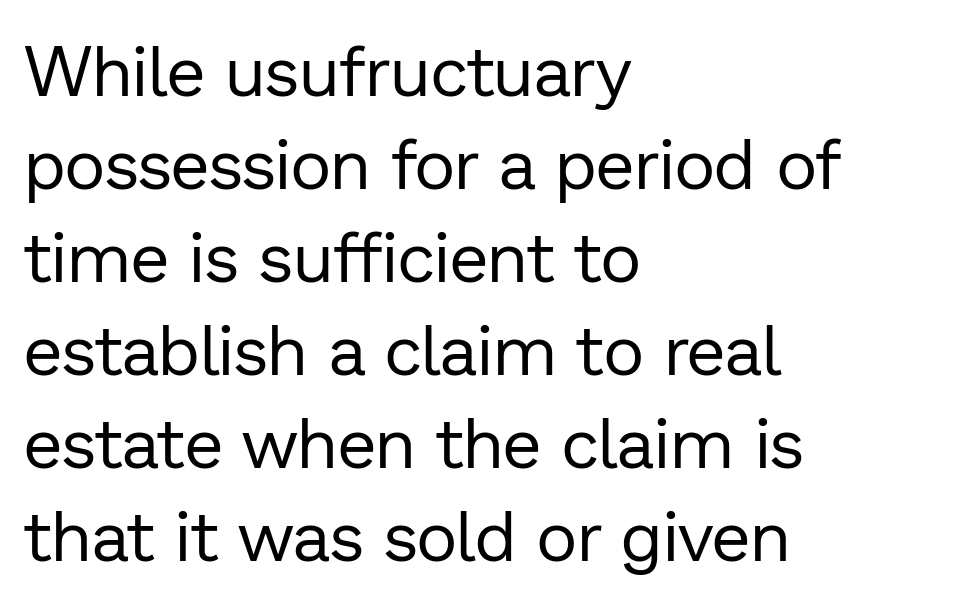
The image shows 70 px regular-weight sans-serif type, upright; set left-aligned, normal line spacing (1.33x), normal letter spacing, not underlined; low stroke contrast and a medium x-height.
